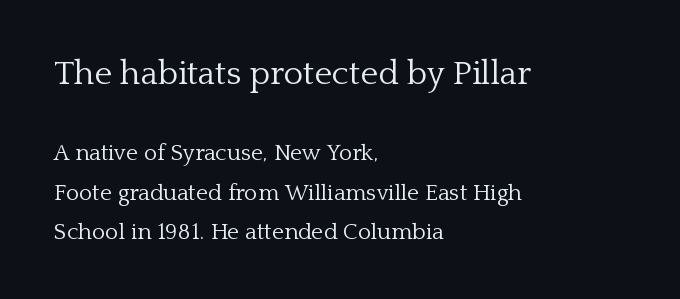
Every row of glyphs begins at an identical x-position on the left. Letterform terminals end in serifs throughout the passage. Type size steps down from the first block to the second. Is the type heavy? It reads as light-to-regular instead. Standard letterfit; no display-style spreading of the glyphs.
